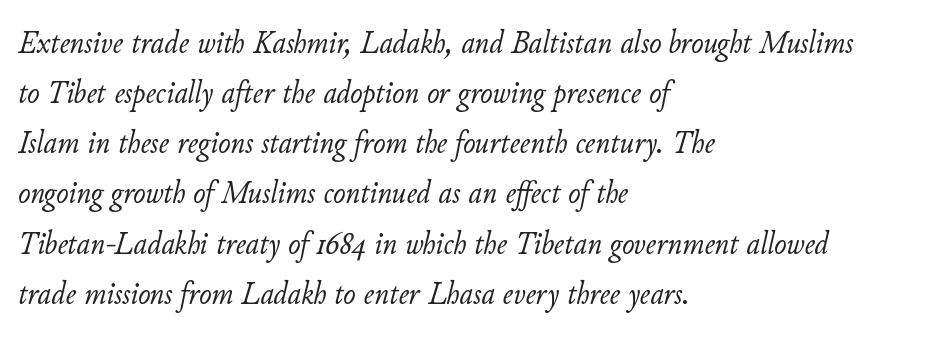
Q: Is the text bold? A: No.
Q: Is the text italic (slanted)? A: Yes, it leans right by about 11 degrees.
Q: Is the text underlined? A: No.
Q: How is the paragraph aligned? A: Left-aligned.
Q: Is the spacing between letters normal or unusually wide? A: Normal.
Q: Is the spacing between lines tight, normal or loose? A: Normal.
Q: Width (condensed, normal, or wide)? A: Normal.
Q: Stroke contrast? A: Low.
Q: x-height? A: Small.
Q: Monospaced? A: No.
